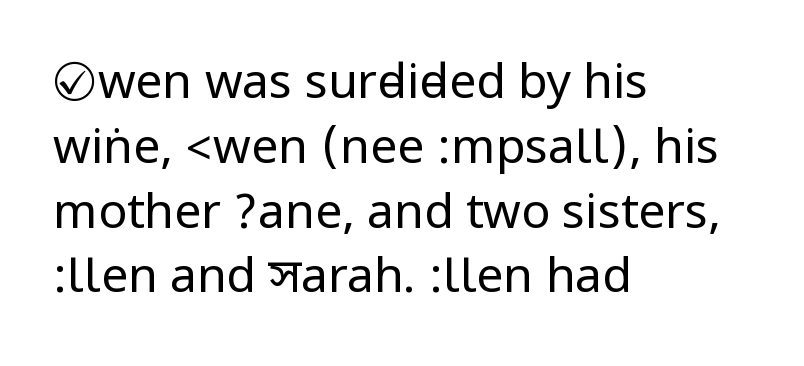
Honestly, the letter spacing is just normal — you wouldn't notice it. The ragged edge is on the right, which tells us the setting is flush left. The leading is moderate, giving the passage an even texture. Letters rest on an invisible, unmarked baseline.
